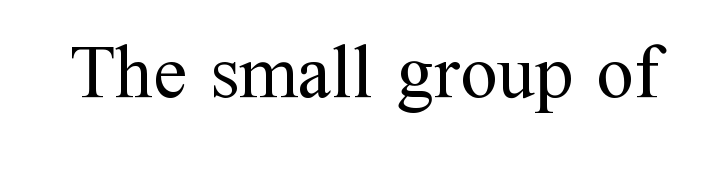
The image shows 75 px regular-weight serif type, upright; set normal letter spacing, not underlined; medium stroke contrast and a medium x-height.
